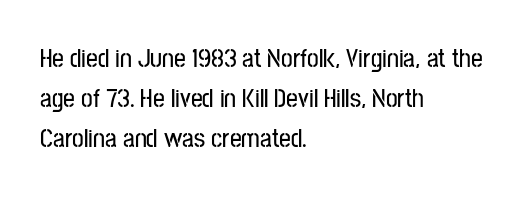
Q: Is the text italic (slanted)? A: No, it is upright.
Q: Is the text underlined? A: No.
Q: How is the paragraph aligned? A: Left-aligned.
Q: Is the spacing between letters normal or unusually wide? A: Normal.
Q: Is the spacing between lines tight, normal or loose? A: Normal.
